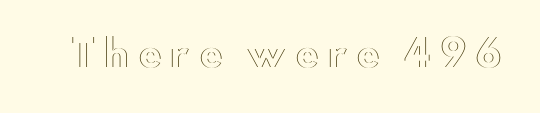
The zone under the glyphs is completely vacant. The letters advance in unequal steps, a hallmark of proportional type. It's the straight-up-and-down kind of type. Is the letter spacing exaggerated? Yes — the characters are pushed far apart.
